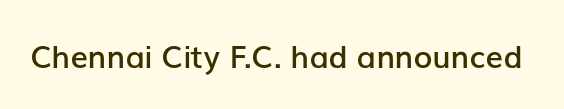
The image shows 31 px semibold sans-serif type, upright; set normal letter spacing, not underlined; low stroke contrast and a medium x-height.
